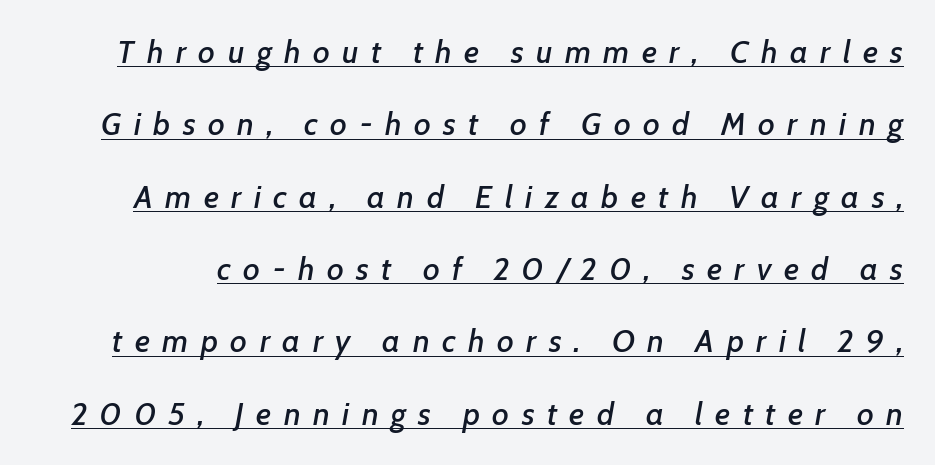
Q: Is the text italic (slanted)? A: Yes, it leans right by about 7 degrees.
Q: Is the text underlined? A: Yes.
Q: Is the spacing between letters normal or unusually wide? A: Unusually wide.
Q: Is the spacing between lines tight, normal or loose? A: Loose.
Q: Width (condensed, normal, or wide)? A: Normal.
Q: Stroke contrast? A: Low.
Q: x-height? A: Medium.
Q: Monospaced? A: No.
